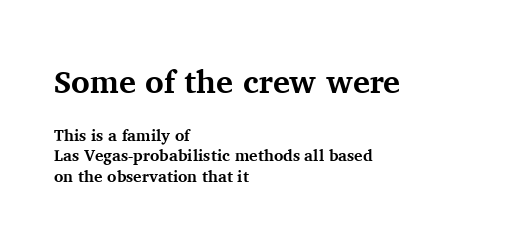
{"serif": "yes", "italic": "no", "bold": "yes", "weight": "bold", "width": "normal", "stroke_contrast": "medium", "x_height": "medium", "monospaced": "no", "underline": "no", "align": "left", "line_spacing": "normal", "line_spacing_ratio": 1.28, "letter_spacing": "normal", "letter_spacing_em": 0.0, "larger_block": "first", "size_ratio": 2.0, "glyph_px": 32}
